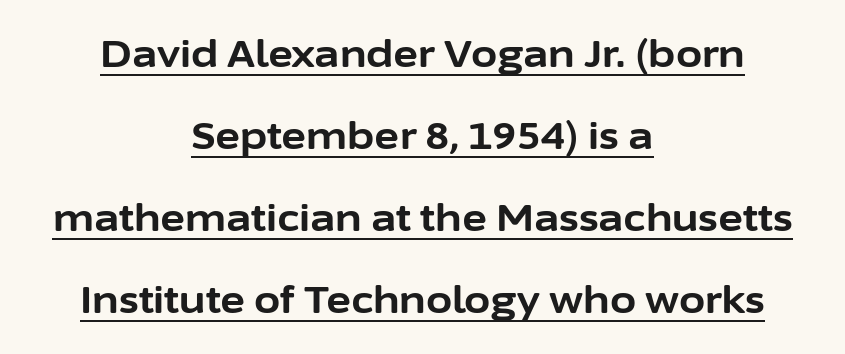
Airy leading. The rendering positions every line midway between the sides. The characters look thick and weighty, a clear bold. Do the letters lean? They stand straight. No feet cap the strokes, marking this as sans-serif type. The words here are underlined.
